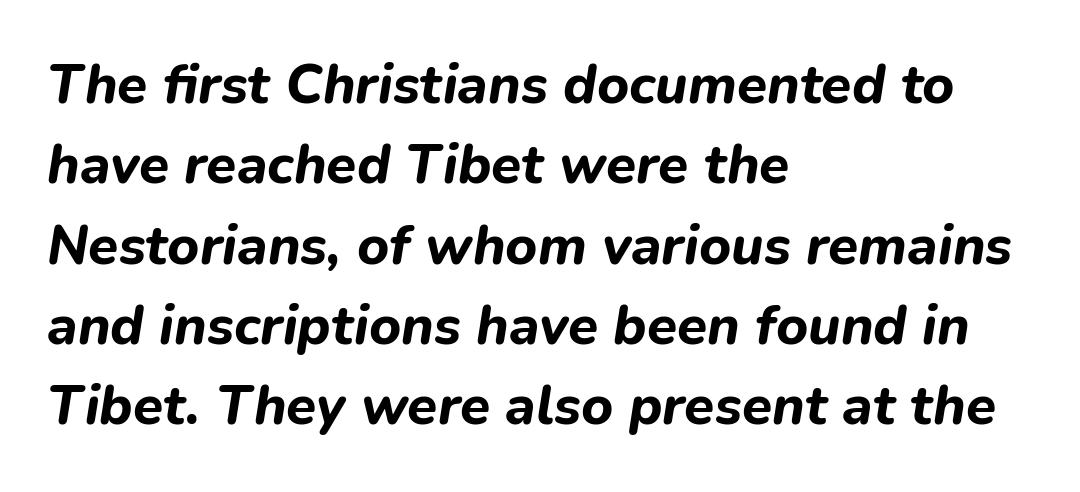
Q: Is the text bold? A: Yes.
Q: Is the text italic (slanted)? A: Yes, it leans right by about 9 degrees.
Q: Is the text underlined? A: No.
Q: How is the paragraph aligned? A: Left-aligned.
Q: Is the spacing between letters normal or unusually wide? A: Normal.
Q: Is the spacing between lines tight, normal or loose? A: Normal.
Q: Width (condensed, normal, or wide)? A: Normal.
Q: Stroke contrast? A: Low.
Q: x-height? A: Medium.
Q: Monospaced? A: No.
